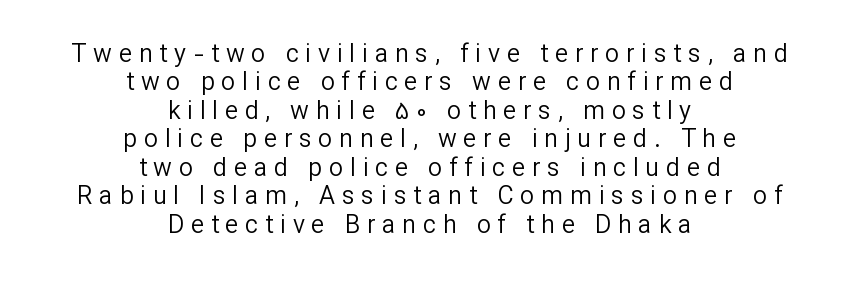
Q: Is the text bold? A: No.
Q: Is the text italic (slanted)? A: No, it is upright.
Q: Is the text underlined? A: No.
Q: How is the paragraph aligned? A: Centered.
Q: Is the spacing between letters normal or unusually wide? A: Unusually wide.
Q: Is the spacing between lines tight, normal or loose? A: Tight.
